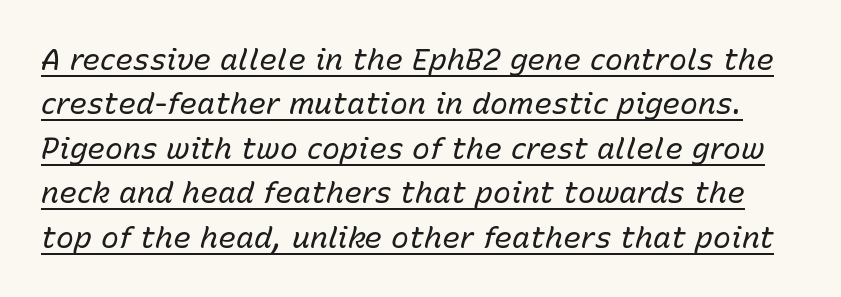
{"italic": "yes", "lean": "right", "slant_degrees": 15, "bold": "no", "weight": "regular", "width": "normal", "stroke_contrast": "low", "x_height": "medium", "monospaced": "no", "underline": "yes", "line_spacing": "normal", "line_spacing_ratio": 1.48, "letter_spacing": "normal", "letter_spacing_em": 0.0, "glyph_px": 30}
